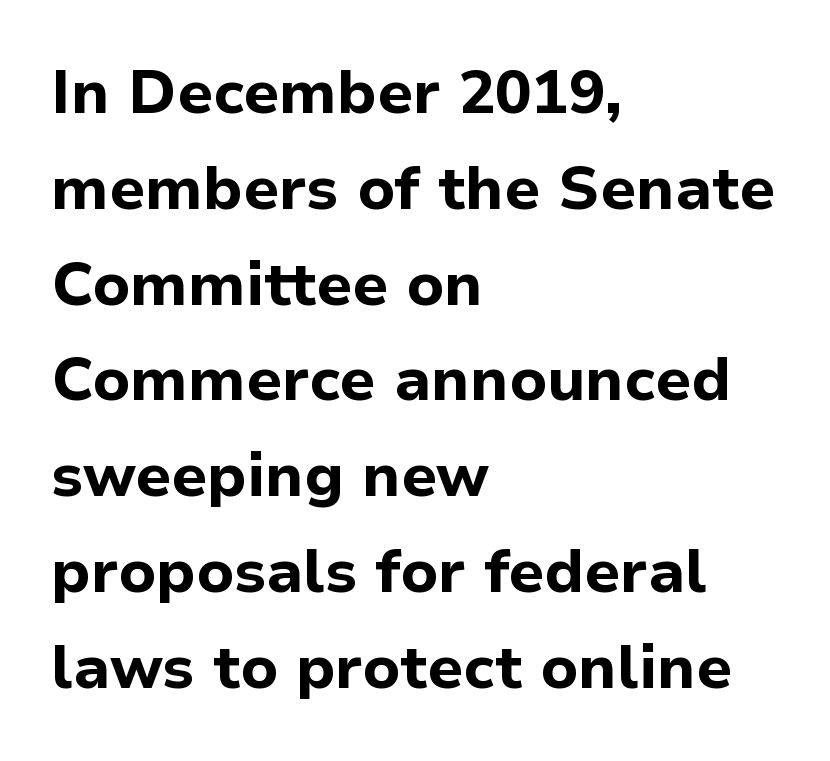
Q: Is the text bold? A: Yes.
Q: Is the text italic (slanted)? A: No, it is upright.
Q: Is the typeface a serif or a sans-serif typeface? A: Sans-serif.
Q: Is the text underlined? A: No.
Q: How is the paragraph aligned? A: Left-aligned.
Q: Is the spacing between letters normal or unusually wide? A: Normal.
Q: Is the spacing between lines tight, normal or loose? A: Normal.
Q: Width (condensed, normal, or wide)? A: Normal.
Q: Stroke contrast? A: Low.
Q: x-height? A: Medium.
Q: Monospaced? A: No.
